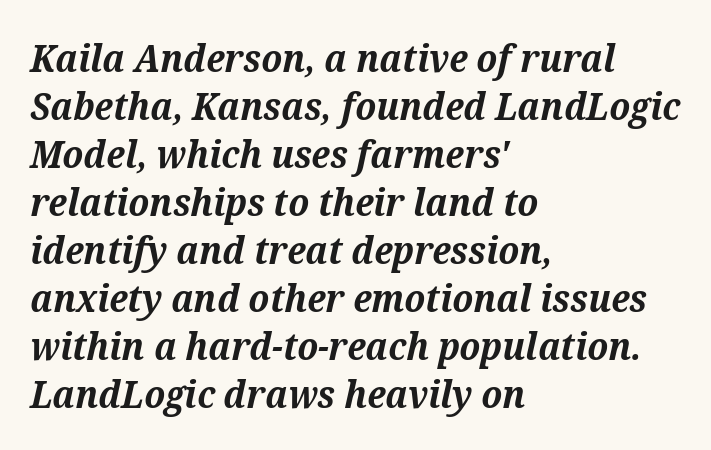
Q: Is the text bold? A: Yes.
Q: Is the text italic (slanted)? A: Yes, it leans right by about 12 degrees.
Q: Is the typeface a serif or a sans-serif typeface? A: Serif.
Q: Is the text underlined? A: No.
Q: How is the paragraph aligned? A: Left-aligned.
Q: Is the spacing between letters normal or unusually wide? A: Normal.
Q: Width (condensed, normal, or wide)? A: Normal.
Q: Stroke contrast? A: Medium.
Q: x-height? A: Medium.
Q: Monospaced? A: No.
